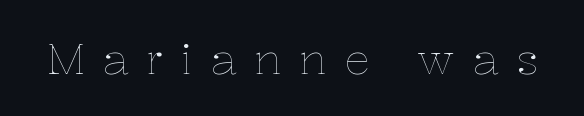
The image shows 43 px thin type, upright; set unusually wide letter spacing (+0.4 em), not underlined; low stroke contrast and a medium x-height.
